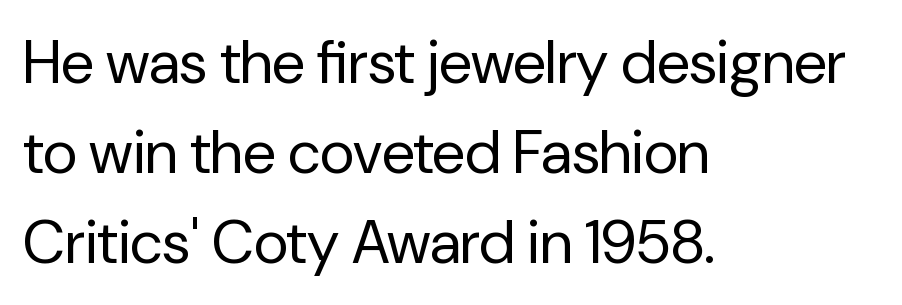
Q: Is the text bold? A: No.
Q: Is the text italic (slanted)? A: No, it is upright.
Q: Is the typeface a serif or a sans-serif typeface? A: Sans-serif.
Q: Is the text underlined? A: No.
Q: How is the paragraph aligned? A: Left-aligned.
Q: Is the spacing between letters normal or unusually wide? A: Normal.
Q: Is the spacing between lines tight, normal or loose? A: Normal.
Q: Width (condensed, normal, or wide)? A: Normal.
Q: Stroke contrast? A: Low.
Q: x-height? A: Medium.
Q: Monospaced? A: No.
